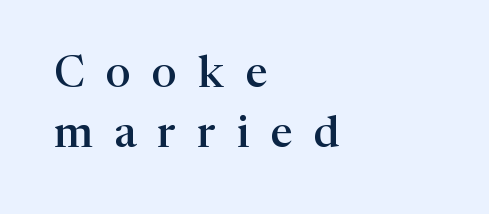
Q: Is the text bold? A: Semi-bold.
Q: Is the text italic (slanted)? A: No, it is upright.
Q: Is the typeface a serif or a sans-serif typeface? A: Serif.
Q: Is the text underlined? A: No.
Q: How is the paragraph aligned? A: Left-aligned.
Q: Is the spacing between letters normal or unusually wide? A: Unusually wide.
Q: Is the spacing between lines tight, normal or loose? A: Normal.
Q: Width (condensed, normal, or wide)? A: Normal.
Q: Stroke contrast? A: High.
Q: x-height? A: Medium.
Q: Monospaced? A: No.
